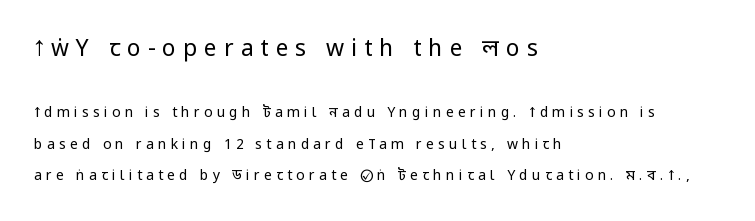
Line beginnings align vertically; line endings do not. The earlier block is typeset at a bigger size than the later block. A clean baseline with only descenders dipping below it. Tall strokes in this sample are plumb rather than angled. What's the leading like? Stretched, with rows far apart. Tracking value appears strongly positive — letters spread wide.
